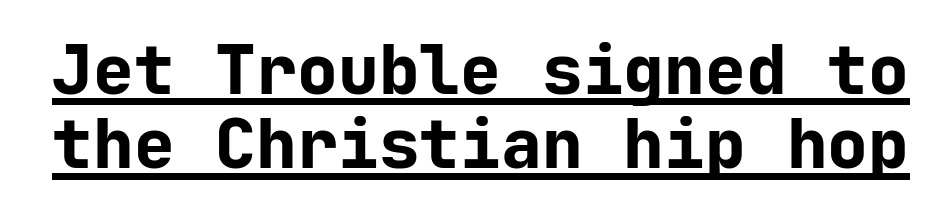
{"serif": "no", "italic": "no", "bold": "yes", "weight": "bold", "width": "normal", "stroke_contrast": "low", "x_height": "medium", "monospaced": "yes", "underline": "yes", "line_spacing": "tight", "line_spacing_ratio": 1.09, "letter_spacing": "normal", "letter_spacing_em": 0.0, "glyph_px": 68}
